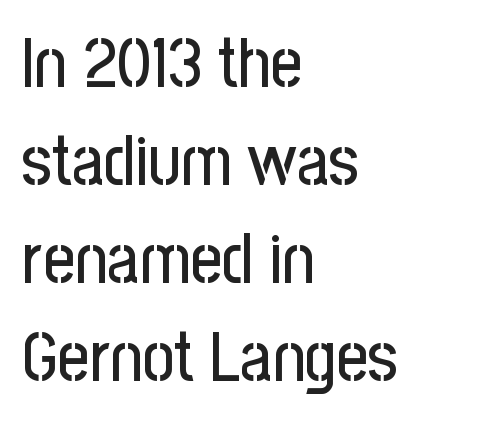
{"serif": "no", "italic": "no", "width": "condensed", "stroke_contrast": "low", "x_height": "medium", "monospaced": "no", "underline": "no", "align": "left", "line_spacing": "normal", "line_spacing_ratio": 1.42, "letter_spacing": "normal", "letter_spacing_em": 0.0, "glyph_px": 69}
